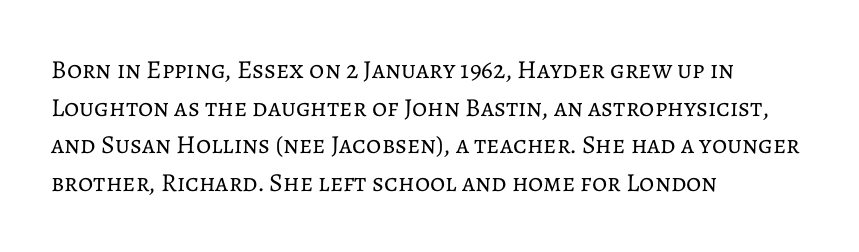
Q: Is the text bold? A: No.
Q: Is the text italic (slanted)? A: No, it is upright.
Q: Is the text underlined? A: No.
Q: How is the paragraph aligned? A: Left-aligned.
Q: Is the spacing between letters normal or unusually wide? A: Normal.
Q: Is the spacing between lines tight, normal or loose? A: Normal.
